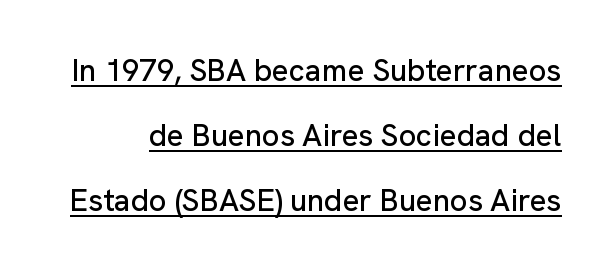
Think of a printed novel: that variable character pitch is what you see here. Does the lettering tilt? It doesn't — this is upright. Regarding serifs, this sample does without them. A continuous stroke trails under the words, as in a hyperlink. The rendering uses a large line-height, opening up the rows.
